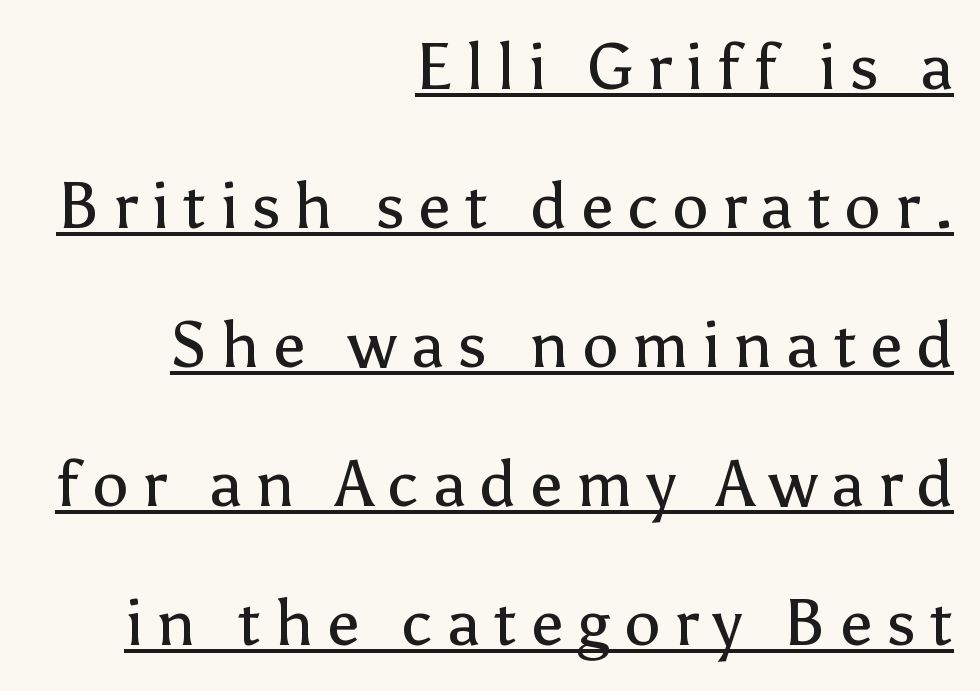
{"serif": "no", "italic": "no", "bold": "no", "weight": "regular", "width": "normal", "stroke_contrast": "low", "x_height": "medium", "monospaced": "no", "underline": "yes", "align": "right", "line_spacing": "loose", "line_spacing_ratio": 2.14, "letter_spacing": "wide", "letter_spacing_em": 0.21, "glyph_px": 65}
